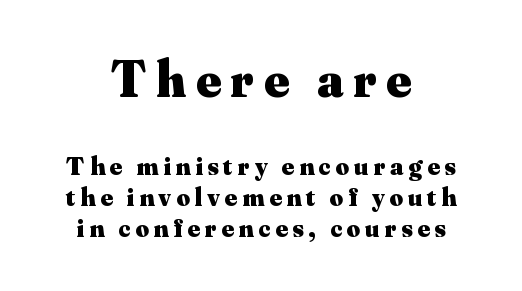
You could not count columns in this text — the font is proportionally spaced. Chunky letters — that's bold for sure. The specimen omits any rule beneath the text block's lines. Leftover space on each line is divided equally before and after the words.
